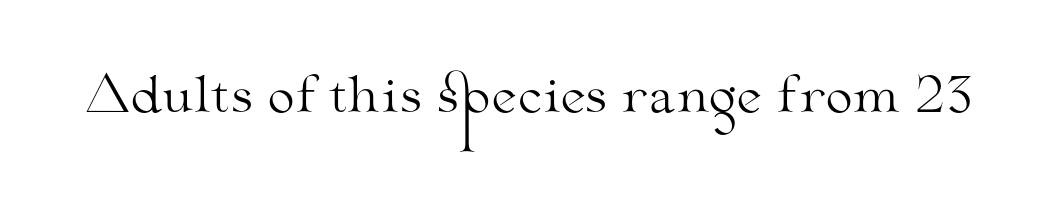
{"serif": "yes", "italic": "no", "bold": "no", "weight": "light", "width": "wide", "stroke_contrast": "medium", "x_height": "small", "monospaced": "no", "underline": "no", "letter_spacing": "normal", "letter_spacing_em": 0.0, "glyph_px": 49}
